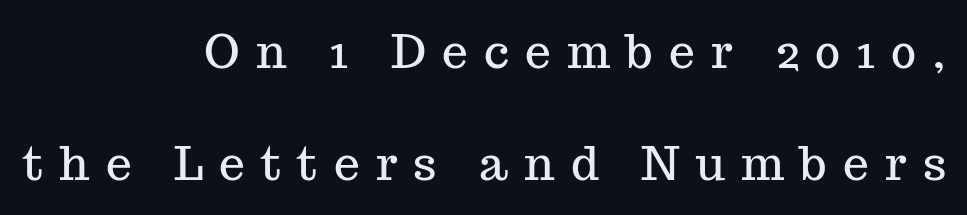
{"serif": "yes", "italic": "no", "width": "normal", "stroke_contrast": "medium", "x_height": "medium", "monospaced": "no", "underline": "no", "align": "right", "line_spacing": "loose", "line_spacing_ratio": 2.44, "letter_spacing": "wide", "letter_spacing_em": 0.35, "glyph_px": 46}
